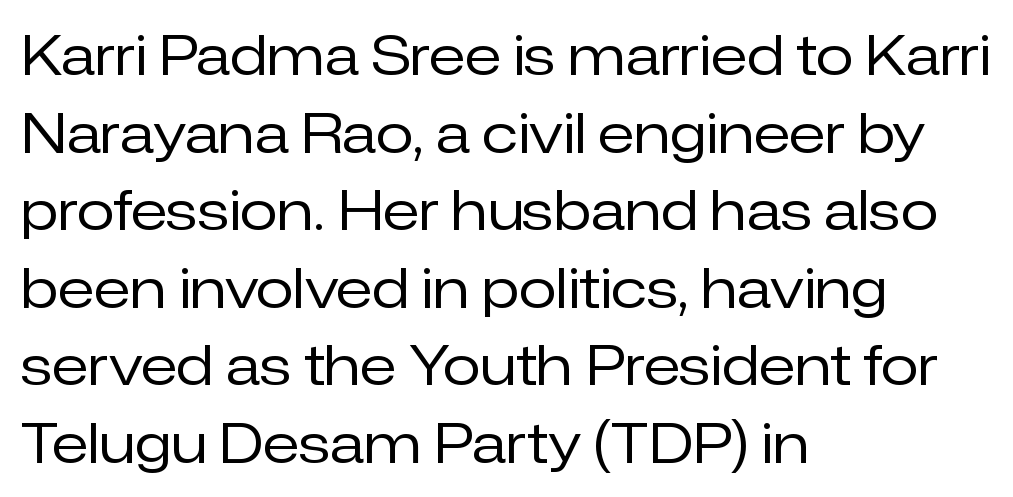
The image shows 55 px regular-weight sans-serif type, upright; set left-aligned, normal line spacing (1.41x), normal letter spacing, not underlined; low stroke contrast and a medium x-height.
